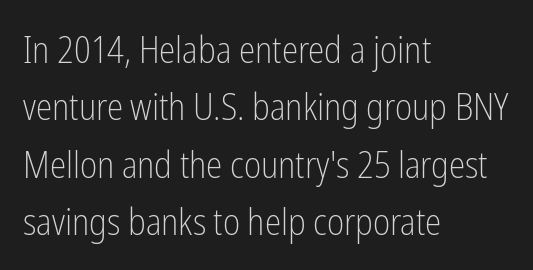
Q: Is the text bold? A: No.
Q: Is the text italic (slanted)? A: No, it is upright.
Q: Is the typeface a serif or a sans-serif typeface? A: Sans-serif.
Q: Is the text underlined? A: No.
Q: How is the paragraph aligned? A: Left-aligned.
Q: Is the spacing between letters normal or unusually wide? A: Normal.
Q: Is the spacing between lines tight, normal or loose? A: Normal.
Q: Width (condensed, normal, or wide)? A: Condensed.
Q: Stroke contrast? A: Low.
Q: x-height? A: Medium.
Q: Monospaced? A: No.
